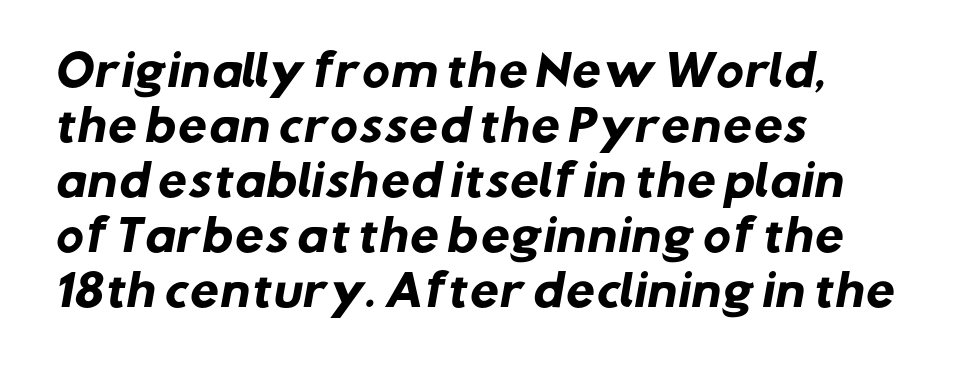
Summary of vertical rhythm: regular, with standard interline spacing. Unmarked baselines from the first word to the last. Between one letter and the next there's only the usual sliver of space. How heavy is the stroke? Heavy — this is a bold.
